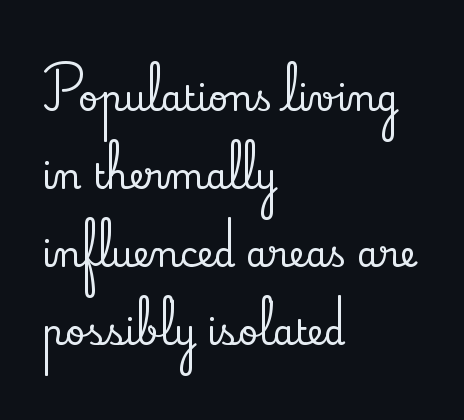
The space beneath each line is pristine and unruled. This sample is left-justified, so line endings fall wherever the words run out. Yep, those are serifs on the letters. You could not count columns in this text — the font is proportionally spaced. Interline gaps are noticeably wide in this sample. How are the letters spaced? Ordinarily, with no added tracking.
